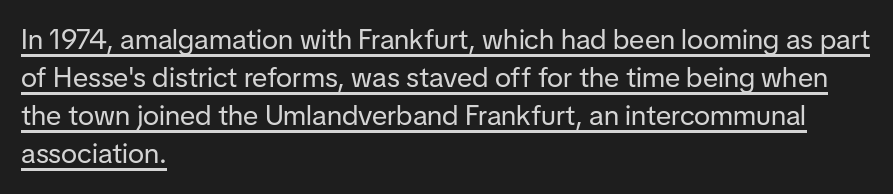
Q: Is the text bold? A: No.
Q: Is the text italic (slanted)? A: No, it is upright.
Q: Is the typeface a serif or a sans-serif typeface? A: Sans-serif.
Q: Is the text underlined? A: Yes.
Q: How is the paragraph aligned? A: Left-aligned.
Q: Is the spacing between letters normal or unusually wide? A: Normal.
Q: Is the spacing between lines tight, normal or loose? A: Normal.
Q: Width (condensed, normal, or wide)? A: Normal.
Q: Stroke contrast? A: Low.
Q: x-height? A: Medium.
Q: Monospaced? A: No.
